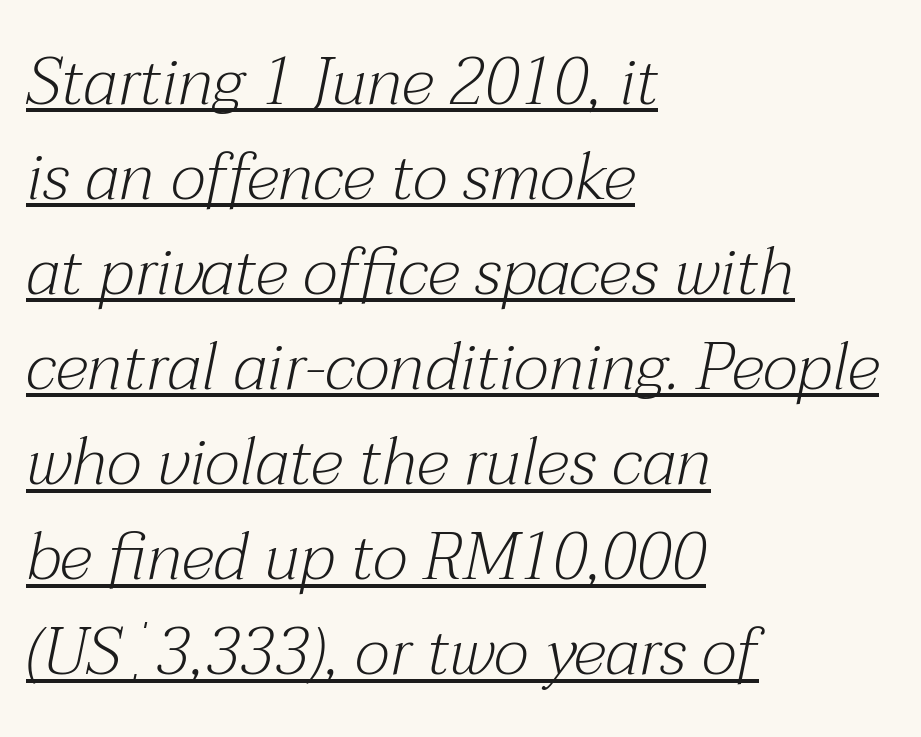
The image shows 66 px light serif type, italic (leaning right); set left-aligned, normal line spacing (1.44x), normal letter spacing, underlined; medium stroke contrast and a medium x-height.
